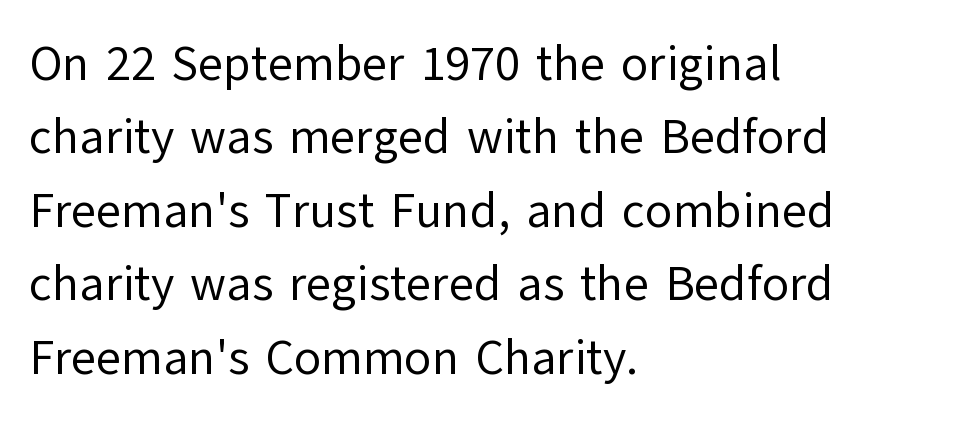
Q: Is the text bold? A: No.
Q: Is the text italic (slanted)? A: No, it is upright.
Q: Is the typeface a serif or a sans-serif typeface? A: Sans-serif.
Q: Is the text underlined? A: No.
Q: How is the paragraph aligned? A: Left-aligned.
Q: Is the spacing between letters normal or unusually wide? A: Normal.
Q: Is the spacing between lines tight, normal or loose? A: Normal.
Q: Width (condensed, normal, or wide)? A: Normal.
Q: Stroke contrast? A: Low.
Q: x-height? A: Medium.
Q: Monospaced? A: No.
